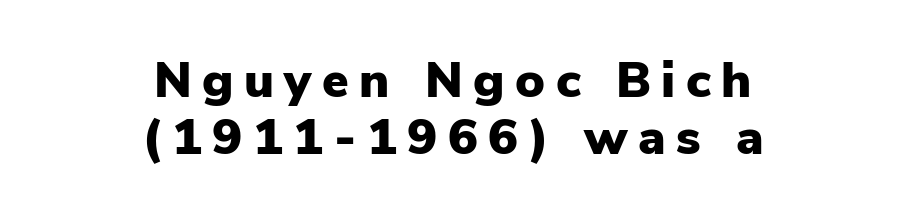
{"serif": "no", "italic": "no", "bold": "yes", "weight": "heavy", "width": "normal", "stroke_contrast": "low", "x_height": "medium", "monospaced": "no", "underline": "no", "align": "center", "line_spacing": "tight", "line_spacing_ratio": 1.14, "letter_spacing": "wide", "letter_spacing_em": 0.21, "glyph_px": 50}
